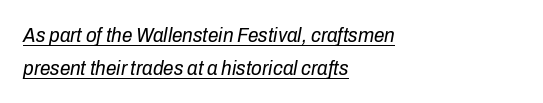
{"italic": "yes", "lean": "right", "slant_degrees": 10, "bold": "no", "underline": "yes", "align": "left", "line_spacing": "normal", "line_spacing_ratio": 1.56, "letter_spacing": "normal", "letter_spacing_em": 0.0, "glyph_px": 21}
